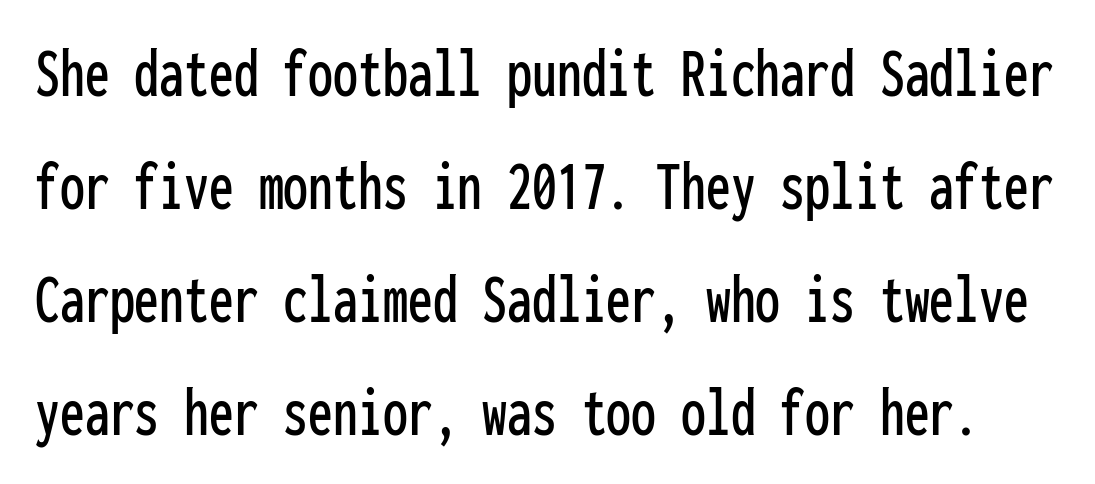
I'd call this a sans setting — the letters go barefoot. Honestly, there is no underline to notice here at all. Spacing verdict: monospaced, one width for all characters. The line-height multiplier appears to be the usual default.
